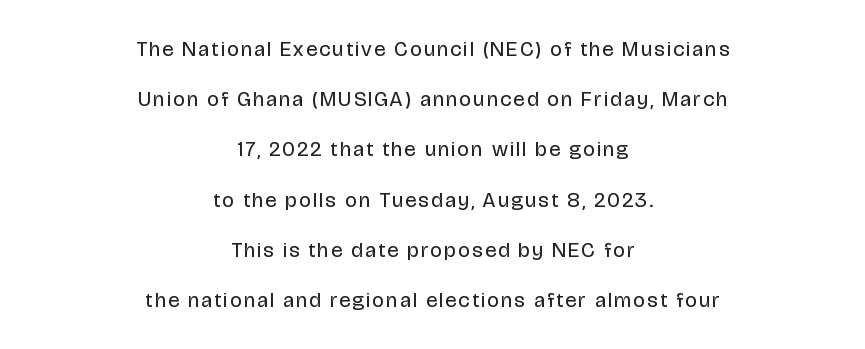
{"italic": "no", "bold": "no", "underline": "no", "align": "center", "line_spacing": "loose", "line_spacing_ratio": 2.39, "glyph_px": 21}
